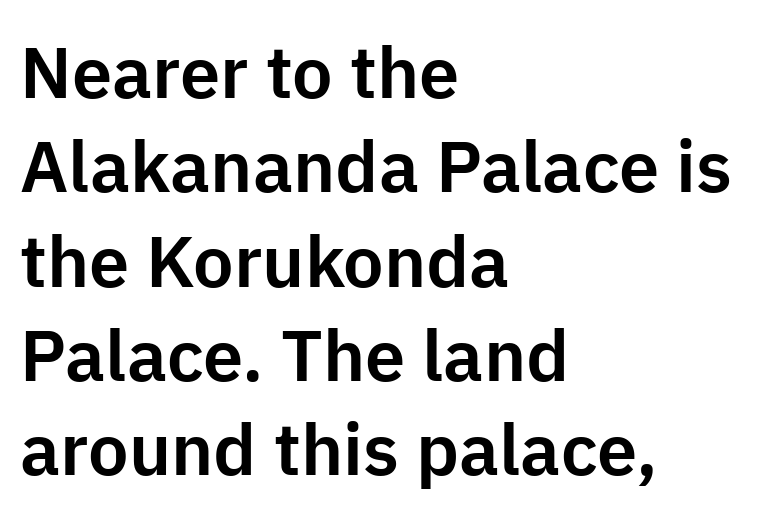
Notice how the passage keeps a crisp vertical edge on the left only. Descenders are the only things crossing below the line. Designer's note — italics off, roman on. Summary of vertical rhythm: regular, with standard interline spacing.
